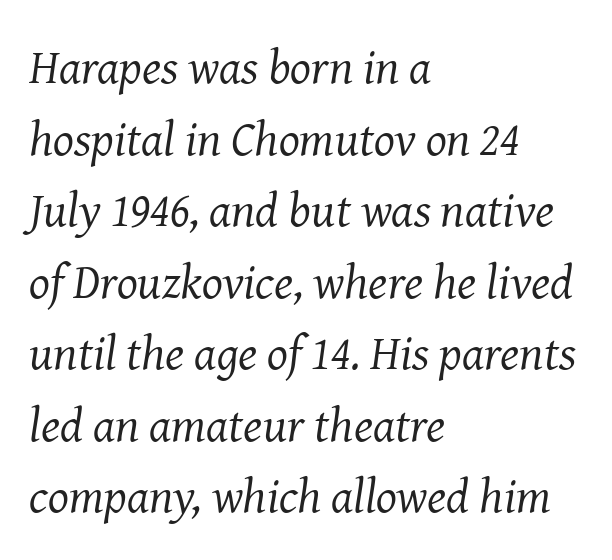
{"serif": "yes", "italic": "yes", "lean": "right", "slant_degrees": 8, "bold": "no", "weight": "regular", "width": "normal", "stroke_contrast": "medium", "x_height": "medium", "monospaced": "no", "underline": "no", "align": "left", "line_spacing": "normal", "line_spacing_ratio": 1.46, "letter_spacing": "normal", "letter_spacing_em": 0.0, "glyph_px": 49}
